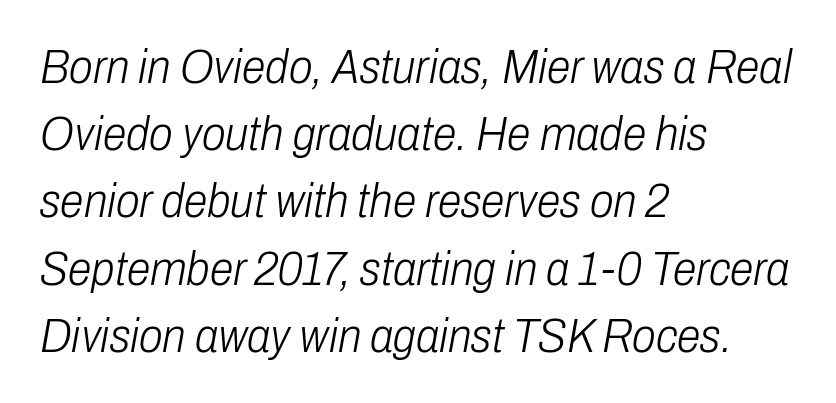
{"italic": "yes", "lean": "right", "slant_degrees": 10, "bold": "no", "weight": "light", "width": "condensed", "stroke_contrast": "low", "x_height": "medium", "monospaced": "no", "underline": "no", "align": "left", "line_spacing": "normal", "line_spacing_ratio": 1.4, "letter_spacing": "normal", "letter_spacing_em": 0.0, "glyph_px": 48}
